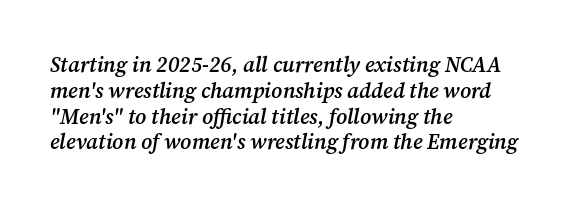
The image shows 21 px text type, italic (leaning right); set left-aligned, line spacing 1.23x, normal letter spacing, not underlined.
